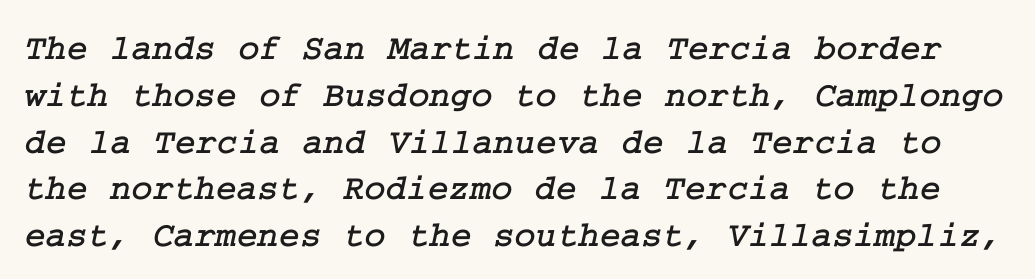
{"serif": "yes", "width": "normal", "stroke_contrast": "low", "x_height": "medium", "underline": "no", "line_spacing": "normal", "line_spacing_ratio": 1.3, "letter_spacing": "normal", "letter_spacing_em": 0.0, "glyph_px": 36}
